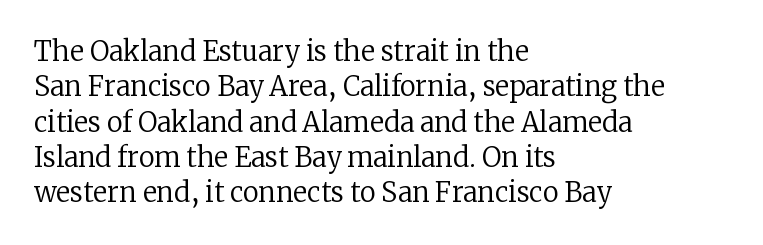
{"italic": "no", "bold": "no", "underline": "no", "align": "left", "line_spacing": "normal", "line_spacing_ratio": 1.31, "letter_spacing": "normal", "letter_spacing_em": 0.0, "glyph_px": 27}
